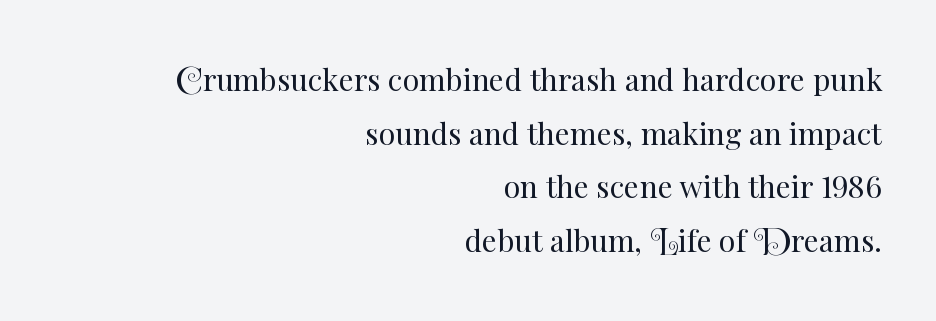
{"italic": "no", "bold": "no", "weight": "regular", "width": "normal", "stroke_contrast": "medium", "x_height": "small", "monospaced": "no", "underline": "no", "align": "right", "line_spacing_ratio": 1.79, "letter_spacing": "normal", "letter_spacing_em": 0.0, "glyph_px": 30}
